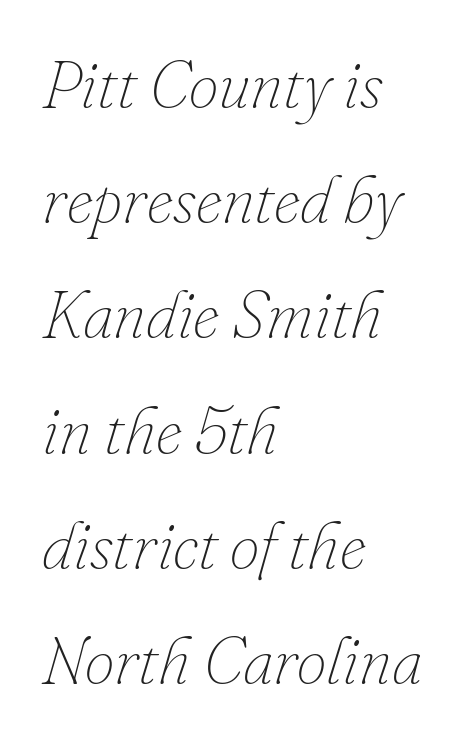
Q: Is the text bold? A: No.
Q: Is the text italic (slanted)? A: Yes, it leans right by about 16 degrees.
Q: Is the text underlined? A: No.
Q: How is the paragraph aligned? A: Left-aligned.
Q: Is the spacing between letters normal or unusually wide? A: Normal.
Q: Width (condensed, normal, or wide)? A: Normal.
Q: Stroke contrast? A: Low.
Q: x-height? A: Small.
Q: Monospaced? A: No.
